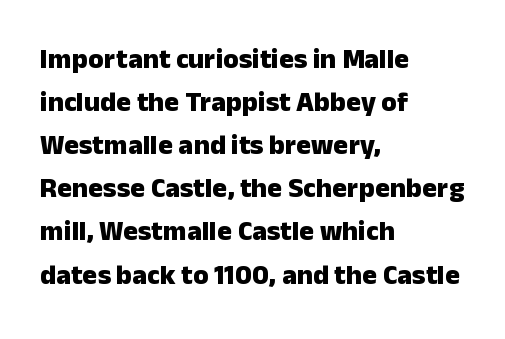
The ragged edge is on the right, which tells us the setting is flush left. Nobody touched the tracking dial on this one. Baseline-to-baseline distance is the conventional proportion of letter height. Serif or sans? Sans — the stroke terminals are bare.
